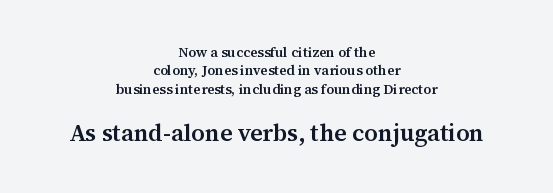
The image shows 24 px text type, upright; set centered, normal line spacing (1.31x), normal letter spacing, not underlined; the second (bottom) block is 1.71x larger.
